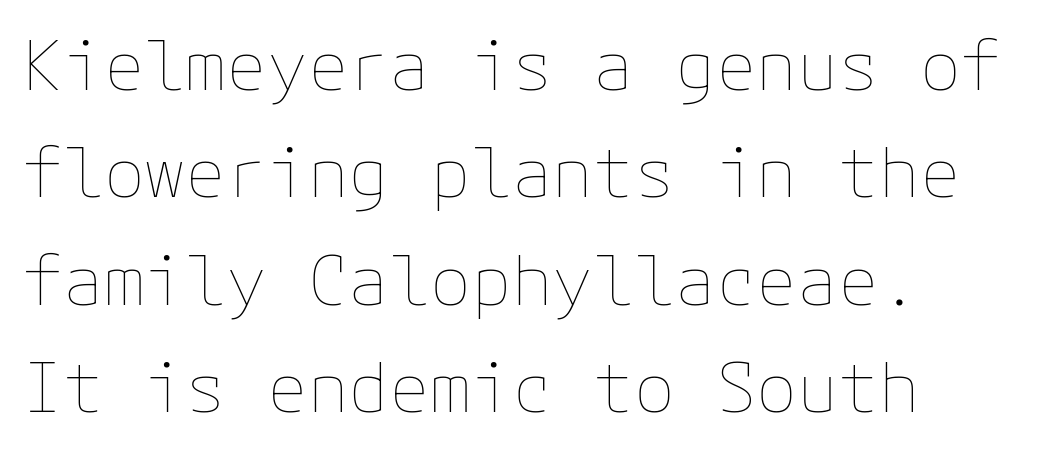
The characters are drawn with everyday or finer stroke widths. The letters sit at their default tracking, neither squeezed nor spread. No word sits above an underline. The axis of the letterforms is exactly vertical. Is there much room between lines? A standard amount, neither cramped nor airy.
